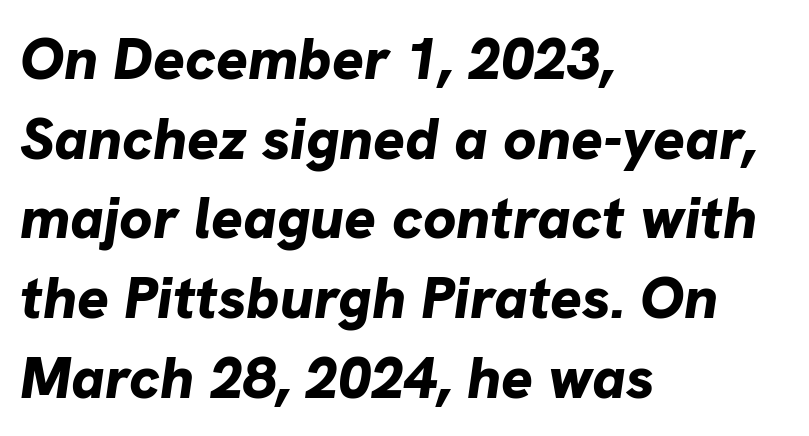
Q: Is the text bold? A: Yes.
Q: Is the text italic (slanted)? A: Yes, it leans right by about 8 degrees.
Q: Is the text underlined? A: No.
Q: How is the paragraph aligned? A: Left-aligned.
Q: Is the spacing between letters normal or unusually wide? A: Normal.
Q: Is the spacing between lines tight, normal or loose? A: Normal.
Q: Width (condensed, normal, or wide)? A: Normal.
Q: Stroke contrast? A: Low.
Q: x-height? A: Medium.
Q: Monospaced? A: No.
